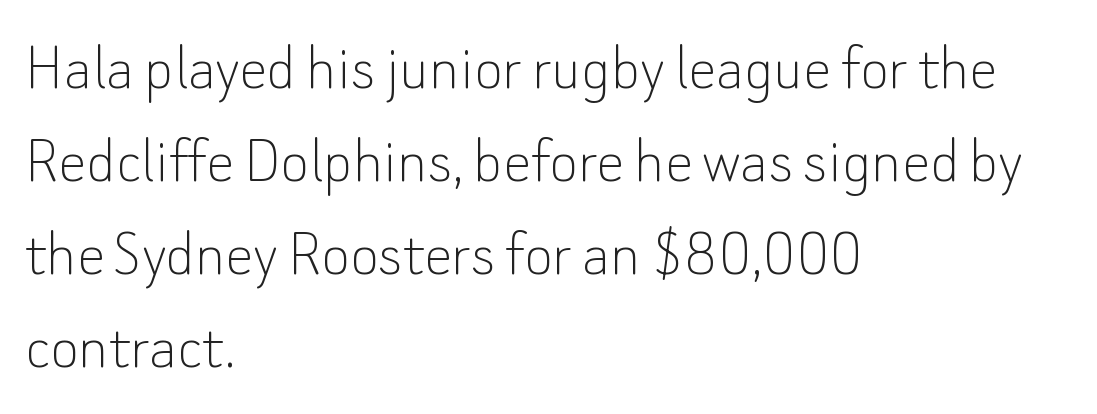
The image shows 70 px thin sans-serif type, upright; set left-aligned, normal line spacing (1.33x), normal letter spacing, not underlined; low stroke contrast and a small x-height.
